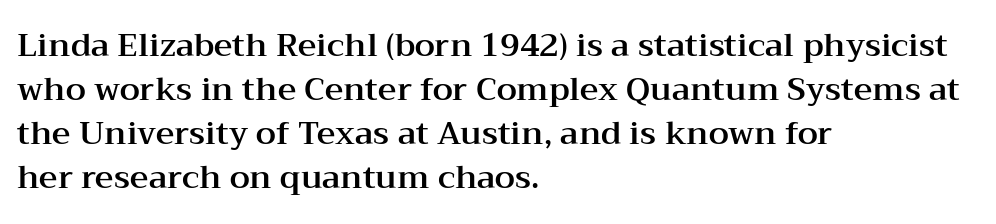
Yep, those are serifs on the letters. Only glyphs here, with clear space below each row. Casual observation: everything's shoved over to the left. Rendered with straight, roman letterforms. Regarding leading, the lines here are spaced in the standard way. Short note: letters normally spaced.
